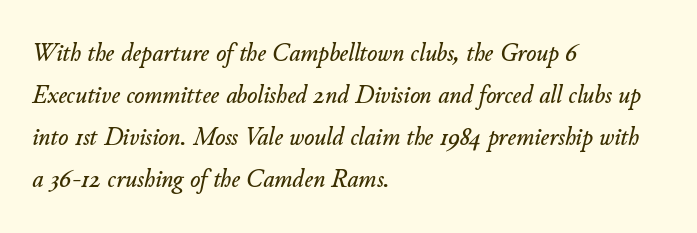
The compositor pushed each line to the left boundary. There's an unmistakable incline to the writing here. A typesetter would call this zero additional tracking. Does the leading feel generous? No, just average.
